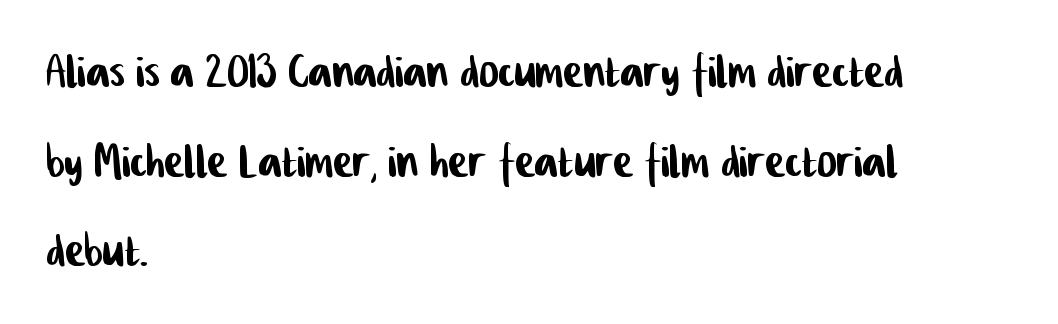
{"serif": "no", "width": "condensed", "stroke_contrast": "low", "x_height": "medium", "monospaced": "no", "underline": "no", "align": "left", "line_spacing": "normal", "line_spacing_ratio": 1.52, "letter_spacing": "normal", "letter_spacing_em": 0.0, "glyph_px": 59}
